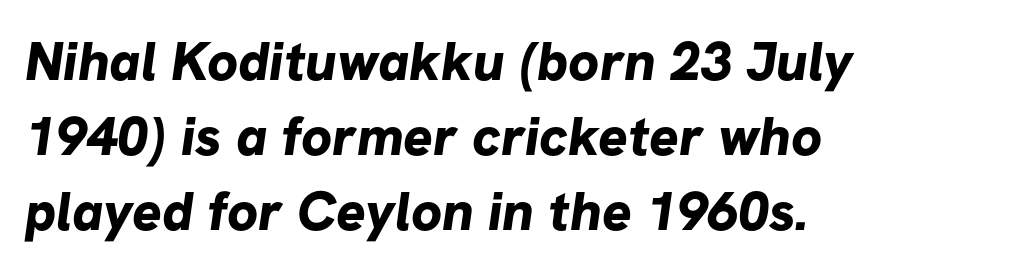
{"serif": "no", "bold": "yes", "weight": "bold", "width": "normal", "stroke_contrast": "low", "x_height": "medium", "monospaced": "no", "underline": "no", "align": "left", "line_spacing": "normal", "line_spacing_ratio": 1.36, "letter_spacing": "normal", "letter_spacing_em": 0.0, "glyph_px": 55}
